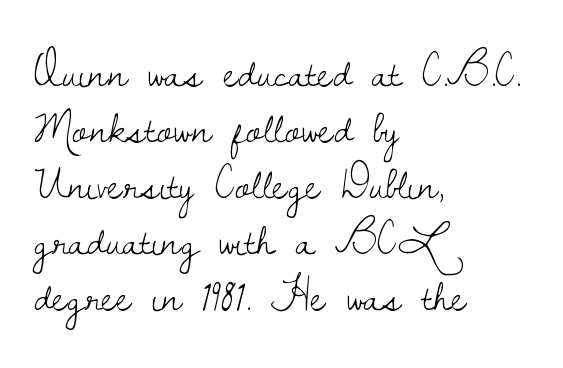
The zone under the glyphs is completely vacant. Unbolded letterforms with no extra heft. These lines are set flush left with a ragged right edge. This rendering employs a face with finishing strokes, i.e., a serif.
